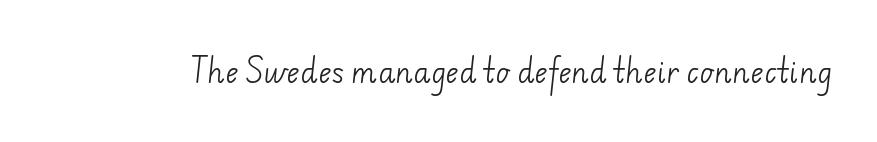
The image shows 28 px light sans-serif type; set normal letter spacing, not underlined; low stroke contrast and a small x-height.
